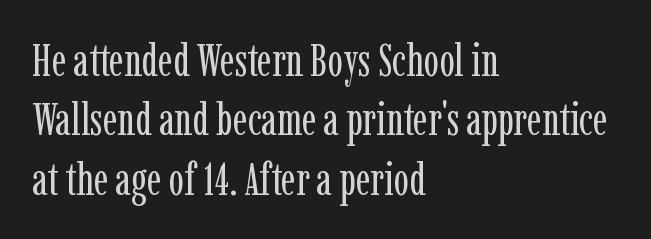
The image shows 46 px regular-weight, condensed serif type, upright; set left-aligned, normal line spacing (1.29x), normal letter spacing, not underlined; low stroke contrast and a medium x-height.
